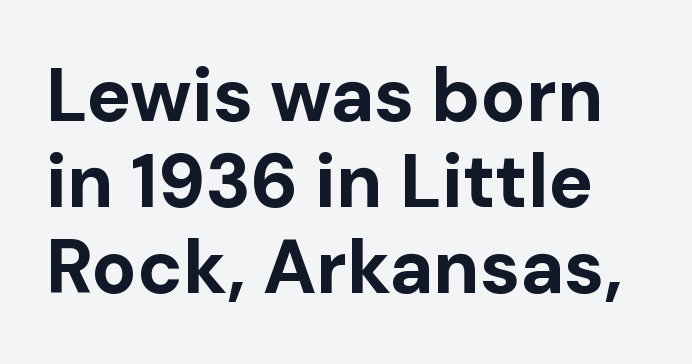
{"serif": "no", "italic": "no", "bold": "yes", "weight": "bold", "width": "normal", "stroke_contrast": "low", "x_height": "medium", "monospaced": "no", "underline": "no", "line_spacing": "tight", "line_spacing_ratio": 1.15, "letter_spacing": "normal", "letter_spacing_em": 0.0, "glyph_px": 75}
